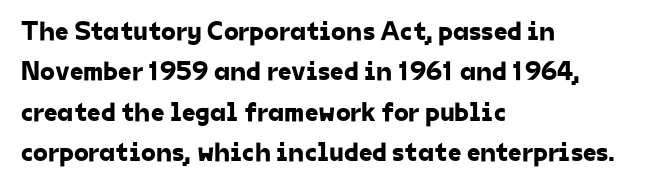
Q: Is the text underlined? A: No.
Q: How is the paragraph aligned? A: Left-aligned.
Q: Is the spacing between letters normal or unusually wide? A: Normal.
Q: Is the spacing between lines tight, normal or loose? A: Normal.
